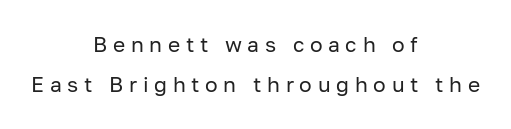
Q: Is the text bold? A: No.
Q: Is the text italic (slanted)? A: No, it is upright.
Q: Is the text underlined? A: No.
Q: How is the paragraph aligned? A: Centered.
Q: Is the spacing between letters normal or unusually wide? A: Unusually wide.
Q: Is the spacing between lines tight, normal or loose? A: Loose.
